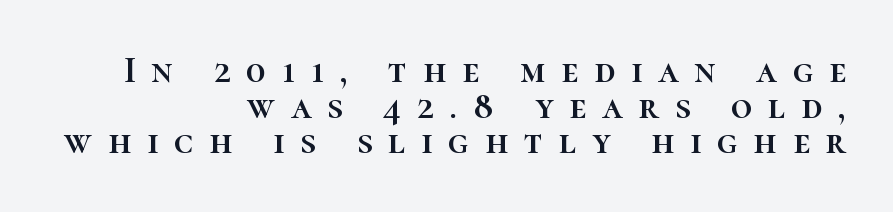
Q: Is the text italic (slanted)? A: No, it is upright.
Q: Is the text underlined? A: No.
Q: How is the paragraph aligned? A: Right-aligned.
Q: Is the spacing between letters normal or unusually wide? A: Unusually wide.
Q: Is the spacing between lines tight, normal or loose? A: Tight.
Q: Width (condensed, normal, or wide)? A: Normal.
Q: Stroke contrast? A: High.
Q: x-height? A: Medium.
Q: Monospaced? A: No.
